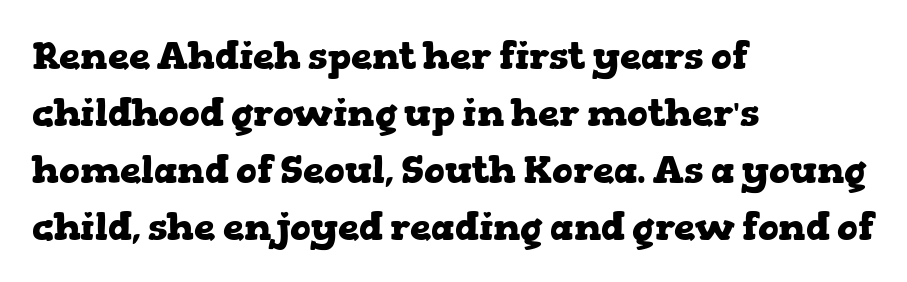
{"serif": "yes", "italic": "no", "bold": "yes", "weight": "heavy", "width": "wide", "stroke_contrast": "low", "x_height": "medium", "monospaced": "no", "underline": "no", "align": "left", "line_spacing": "normal", "line_spacing_ratio": 1.5, "letter_spacing": "normal", "letter_spacing_em": 0.0, "glyph_px": 38}
